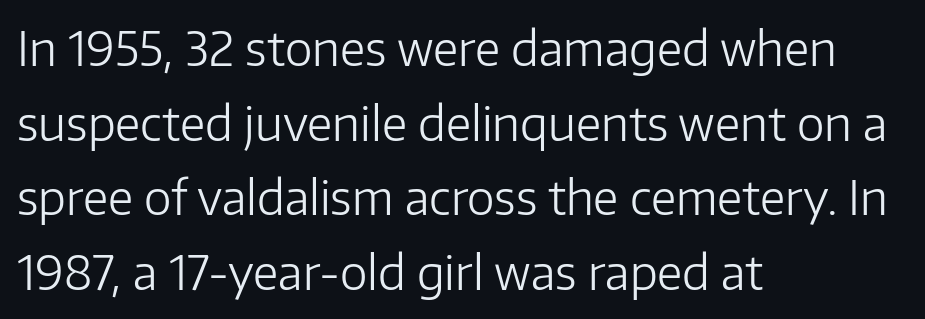
Q: Is the text bold? A: No.
Q: Is the text italic (slanted)? A: No, it is upright.
Q: Is the typeface a serif or a sans-serif typeface? A: Sans-serif.
Q: Is the text underlined? A: No.
Q: How is the paragraph aligned? A: Left-aligned.
Q: Is the spacing between letters normal or unusually wide? A: Normal.
Q: Is the spacing between lines tight, normal or loose? A: Normal.
Q: Width (condensed, normal, or wide)? A: Normal.
Q: Stroke contrast? A: Low.
Q: x-height? A: Medium.
Q: Monospaced? A: No.
